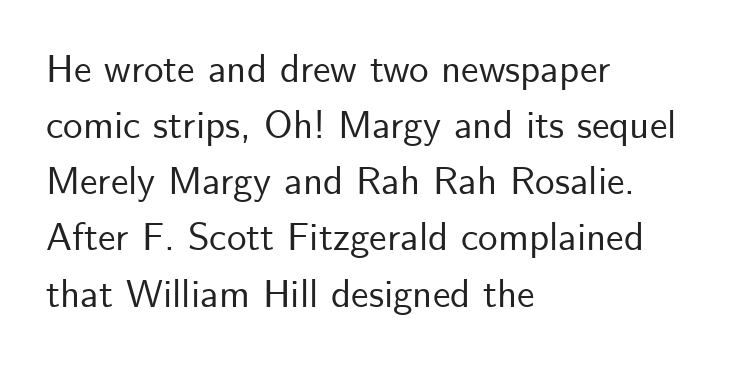
Q: Is the text italic (slanted)? A: No, it is upright.
Q: Is the typeface a serif or a sans-serif typeface? A: Sans-serif.
Q: Is the text underlined? A: No.
Q: How is the paragraph aligned? A: Left-aligned.
Q: Is the spacing between letters normal or unusually wide? A: Normal.
Q: Is the spacing between lines tight, normal or loose? A: Normal.
Q: Width (condensed, normal, or wide)? A: Normal.
Q: Stroke contrast? A: Low.
Q: x-height? A: Small.
Q: Monospaced? A: No.
